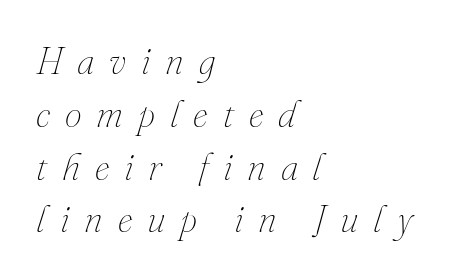
Q: Is the text bold? A: No.
Q: Is the text italic (slanted)? A: Yes, it leans right by about 16 degrees.
Q: Is the text underlined? A: No.
Q: How is the paragraph aligned? A: Left-aligned.
Q: Is the spacing between letters normal or unusually wide? A: Unusually wide.
Q: Is the spacing between lines tight, normal or loose? A: Normal.
Q: Width (condensed, normal, or wide)? A: Normal.
Q: Stroke contrast? A: Medium.
Q: x-height? A: Small.
Q: Monospaced? A: No.
